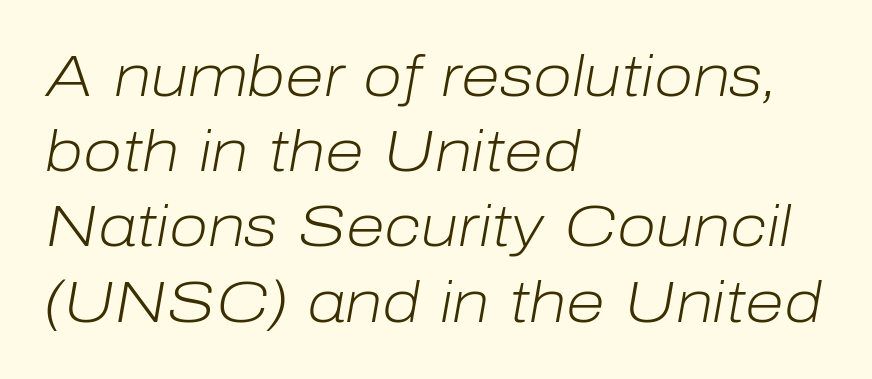
{"italic": "yes", "lean": "right", "slant_degrees": 10, "bold": "no", "weight": "light", "width": "normal", "stroke_contrast": "low", "x_height": "medium", "monospaced": "no", "underline": "no", "align": "left", "line_spacing": "normal", "line_spacing_ratio": 1.32, "letter_spacing": "normal", "letter_spacing_em": 0.0, "glyph_px": 57}
